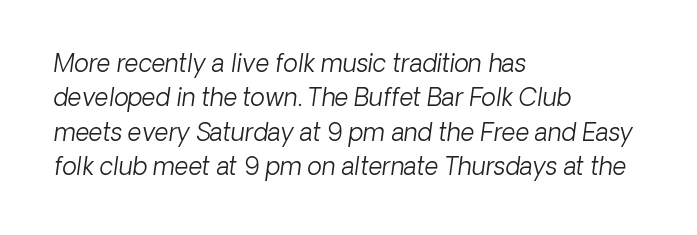
The image shows 24 px text type; set left-aligned, normal line spacing (1.43x), normal letter spacing, not underlined.
